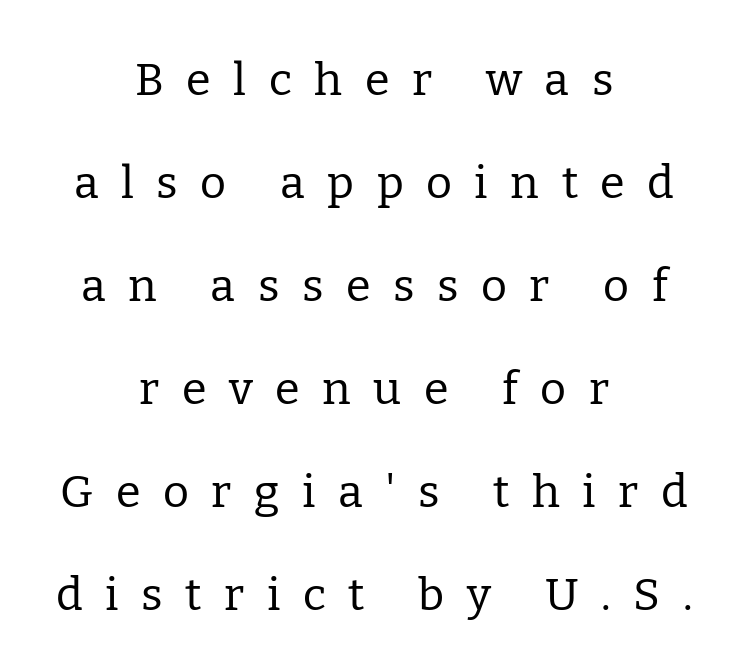
{"serif": "yes", "italic": "no", "bold": "no", "weight": "regular", "width": "normal", "stroke_contrast": "low", "x_height": "medium", "monospaced": "no", "underline": "no", "align": "center", "line_spacing": "loose", "line_spacing_ratio": 2.29, "letter_spacing": "wide", "letter_spacing_em": 0.5, "glyph_px": 45}
